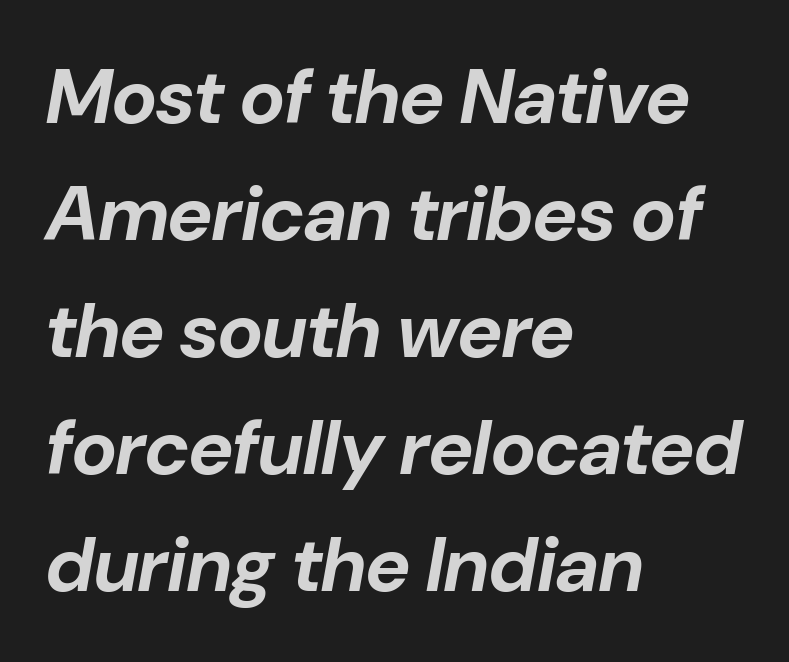
The image shows 77 px bold type, italic (leaning right); set left-aligned, normal line spacing (1.52x), normal letter spacing, not underlined; low stroke contrast and a medium x-height.
